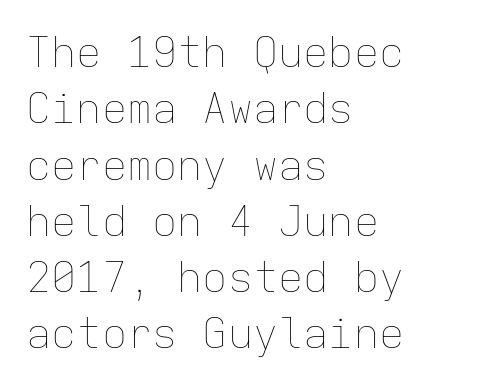
The image shows 42 px thin type, upright, monospaced; set left-aligned, normal line spacing (1.34x), normal letter spacing, not underlined; low stroke contrast and a medium x-height.
